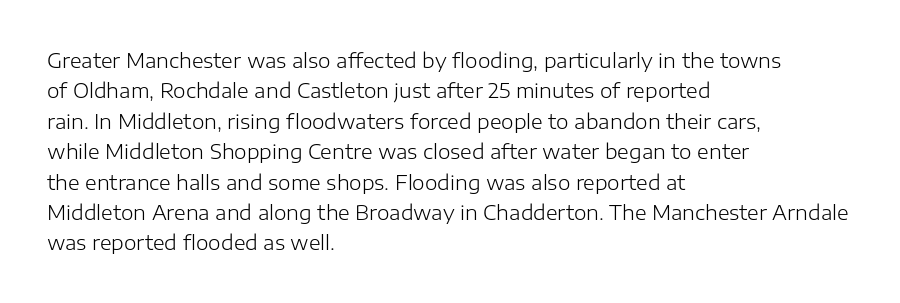
The typesetting does not lean heavy: it is not bold. Words appear dense and cohesive because spacing is normal. Every character sits straight up, as roman type does. What's the leading like? Ordinary, nothing unusual. Glance below the letters and you will spot only blank space.
